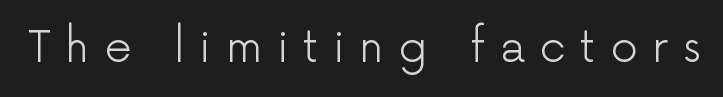
The image shows 43 px light sans-serif type, upright; set unusually wide letter spacing (+0.34 em), not underlined; low stroke contrast and a medium x-height.
